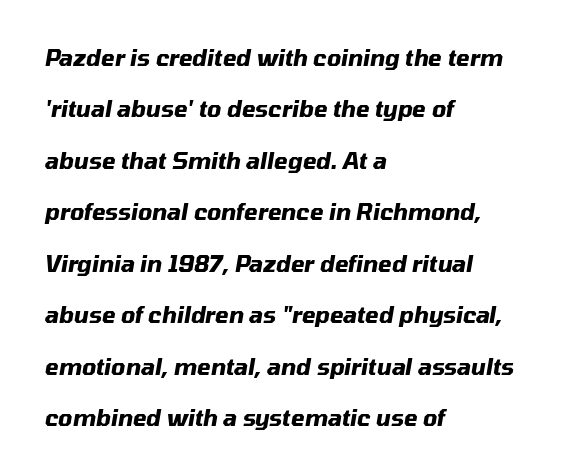
The glyphs are unaccompanied by any horizontal stroke below them. Horizontally, the lines are justified to the leading edge only. Each new line begins a long way beneath the previous one. There is no visible air inserted between adjacent glyphs. If you drew a line through each stem, it would be angled.
